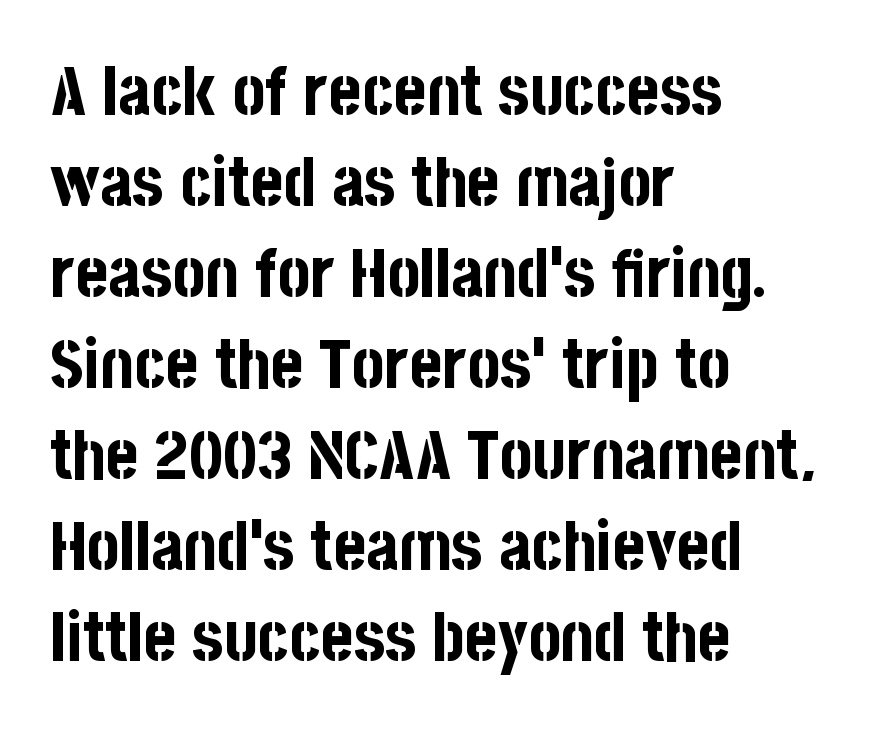
Whoever set this chose a conventional vertical rhythm. A typesetter would mark this as roman, not italic. Is this a fixed-width face? No — the glyphs have proportional, varying widths. Each row of text sits above clean, open space. Standard letterfit; no display-style spreading of the glyphs.
